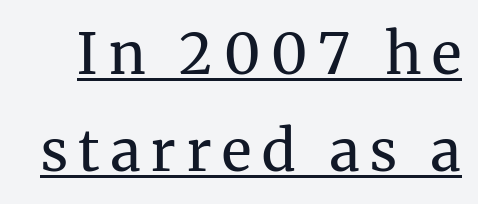
{"serif": "yes", "italic": "no", "bold": "no", "weight": "regular", "width": "normal", "stroke_contrast": "medium", "x_height": "medium", "monospaced": "no", "underline": "yes", "line_spacing": "normal", "line_spacing_ratio": 1.7, "glyph_px": 57}
